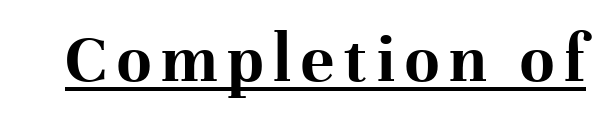
{"serif": "yes", "italic": "no", "bold": "yes", "weight": "bold", "width": "normal", "stroke_contrast": "high", "x_height": "medium", "monospaced": "no", "underline": "yes", "glyph_px": 70}
